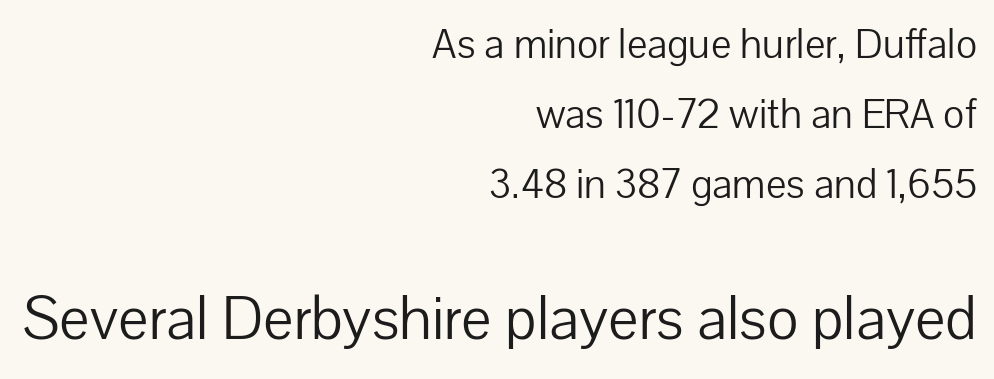
The type family on display is of the sans-serif kind. The later block is typeset at a bigger size than the earlier block. Every character sits straight up, as roman type does. These lines are set flush right with a ragged left edge. The block of text has a typical density, with ordinary space between rows.
